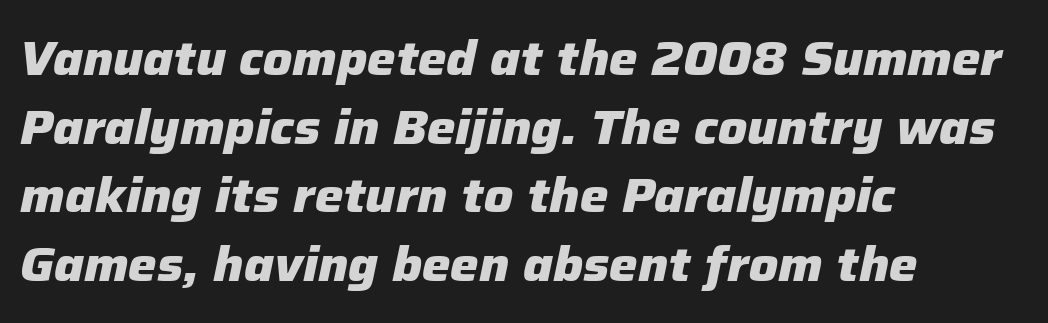
The image shows 48 px heavy type, italic (leaning right); set left-aligned, normal line spacing (1.43x), normal letter spacing, not underlined; low stroke contrast and a medium x-height.
